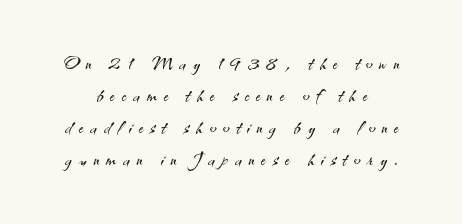
The image shows 25 px text type; set normal line spacing (1.28x), unusually wide letter spacing (+0.28 em), not underlined.
